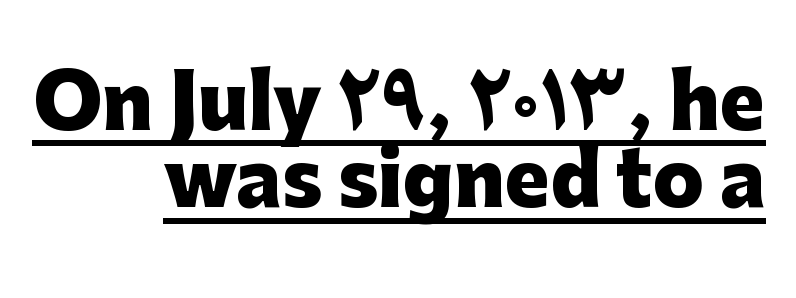
The image shows 75 px heavy sans-serif type, upright; set right-aligned, tight line spacing (1.03x), normal letter spacing, underlined; low stroke contrast and a medium x-height.
